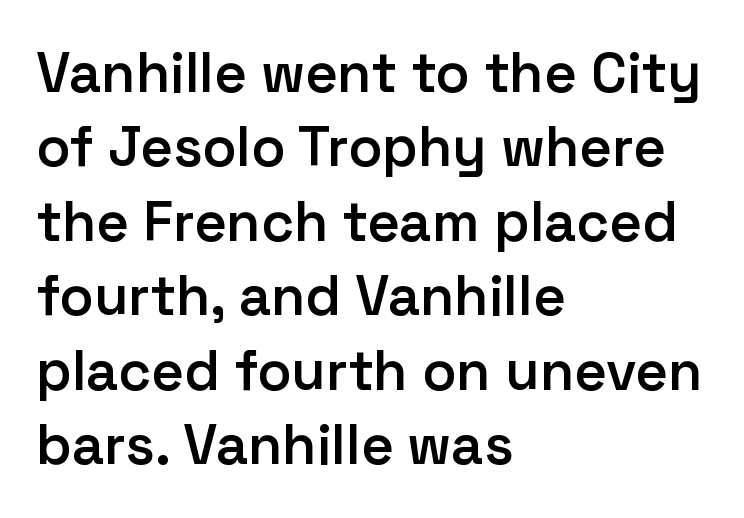
Q: Is the text bold? A: Semi-bold.
Q: Is the text italic (slanted)? A: No, it is upright.
Q: Is the typeface a serif or a sans-serif typeface? A: Sans-serif.
Q: Is the text underlined? A: No.
Q: How is the paragraph aligned? A: Left-aligned.
Q: Is the spacing between letters normal or unusually wide? A: Normal.
Q: Is the spacing between lines tight, normal or loose? A: Normal.
Q: Width (condensed, normal, or wide)? A: Normal.
Q: Stroke contrast? A: Low.
Q: x-height? A: Medium.
Q: Monospaced? A: No.
